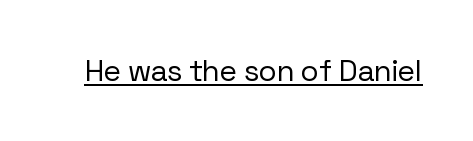
{"serif": "no", "italic": "no", "bold": "no", "weight": "regular", "width": "normal", "stroke_contrast": "low", "x_height": "medium", "monospaced": "no", "underline": "yes", "letter_spacing": "normal", "letter_spacing_em": 0.0, "glyph_px": 30}
